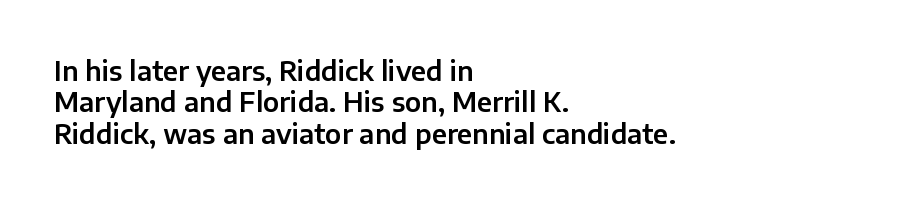
The image shows 26 px text type, upright; set left-aligned, line spacing 1.21x, normal letter spacing, not underlined.
